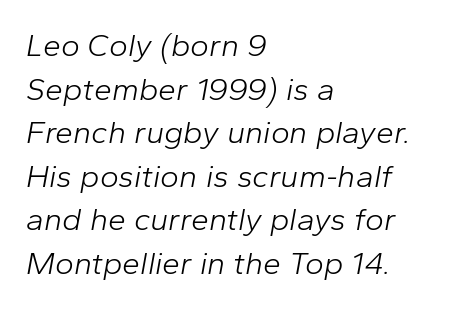
Q: Is the text bold? A: No.
Q: Is the text italic (slanted)? A: Yes, it leans right by about 10 degrees.
Q: Is the text underlined? A: No.
Q: How is the paragraph aligned? A: Left-aligned.
Q: Is the spacing between letters normal or unusually wide? A: Normal.
Q: Is the spacing between lines tight, normal or loose? A: Normal.
Q: Width (condensed, normal, or wide)? A: Normal.
Q: Stroke contrast? A: Low.
Q: x-height? A: Medium.
Q: Monospaced? A: No.
